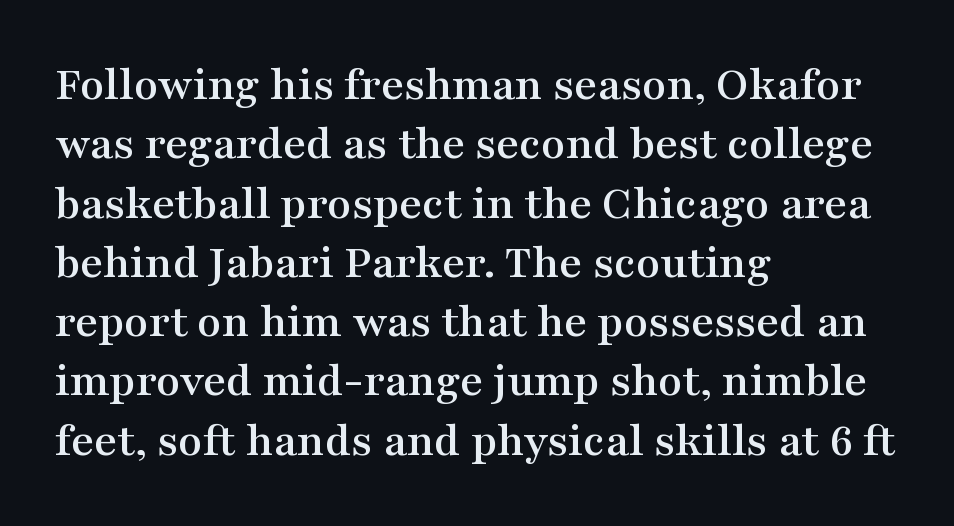
Does the type have serifs? Yes, each stem ends in a small foot. There is no visible air inserted between adjacent glyphs. Character widths vary here, with narrow letters taking less room than wide ones. Alignment: flush left. Check the space under the baseline: it is left empty.
